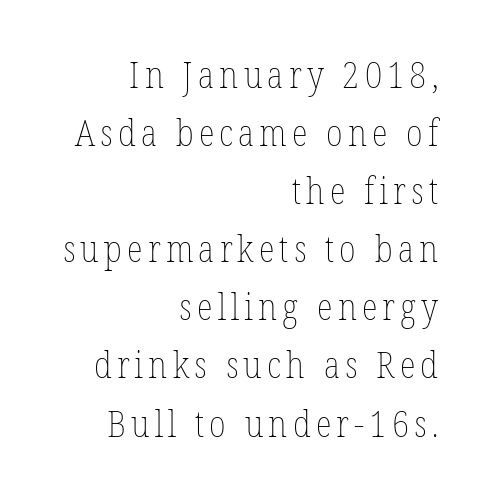
{"italic": "no", "bold": "no", "weight": "thin", "width": "condensed", "stroke_contrast": "low", "x_height": "medium", "monospaced": "no", "underline": "no", "align": "right", "line_spacing": "normal", "line_spacing_ratio": 1.57, "glyph_px": 37}
